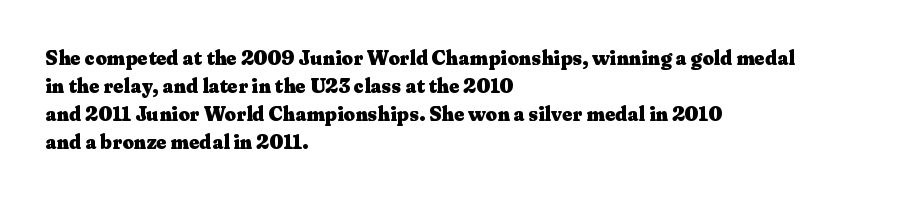
Its strokes are broad and dark, the hallmark of bold type. Plain, unruled lines of type. The paragraph shown leans on its left margin. Reading down the column, the eye jumps a familiar distance to each next line. Vertical strokes here are truly vertical.
